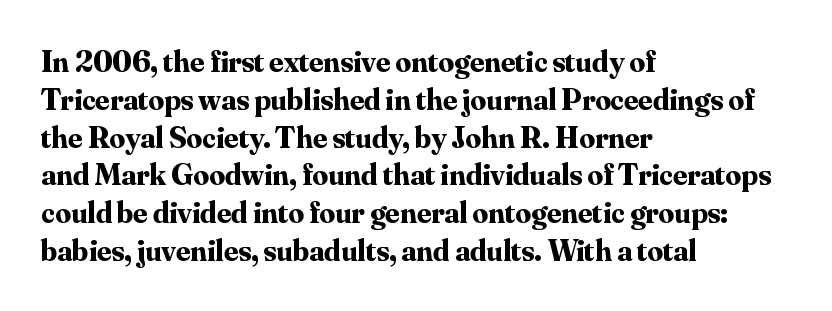
Q: Is the text bold? A: Yes.
Q: Is the text italic (slanted)? A: No, it is upright.
Q: Is the typeface a serif or a sans-serif typeface? A: Serif.
Q: Is the text underlined? A: No.
Q: How is the paragraph aligned? A: Left-aligned.
Q: Is the spacing between letters normal or unusually wide? A: Normal.
Q: Width (condensed, normal, or wide)? A: Normal.
Q: Stroke contrast? A: Medium.
Q: x-height? A: Small.
Q: Monospaced? A: No.
